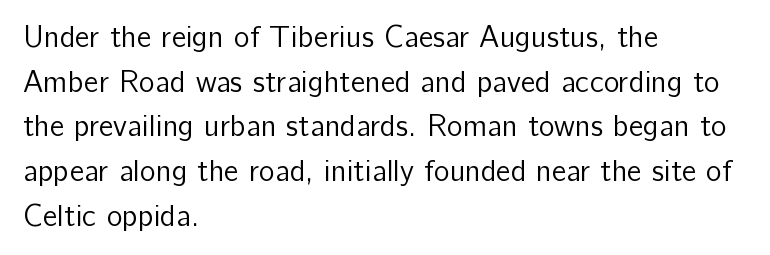
The image shows 30 px regular-weight sans-serif type, upright; set left-aligned, normal line spacing (1.49x), normal letter spacing, not underlined; low stroke contrast and a medium x-height.
